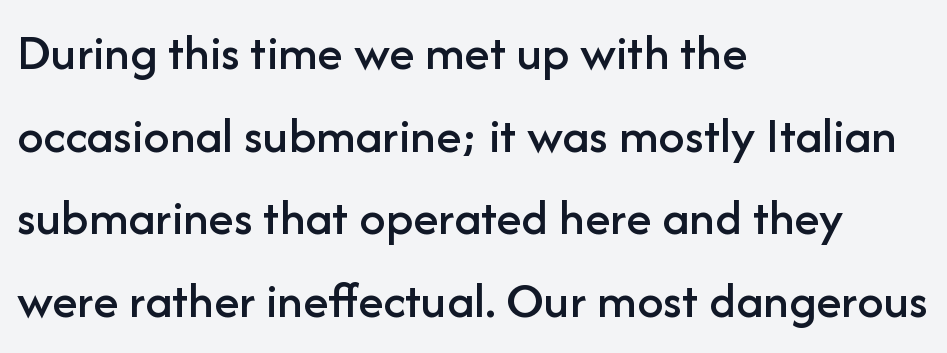
The image shows 52 px sans-serif type, upright; set left-aligned, normal line spacing (1.59x), normal letter spacing, not underlined; low stroke contrast and a medium x-height.
